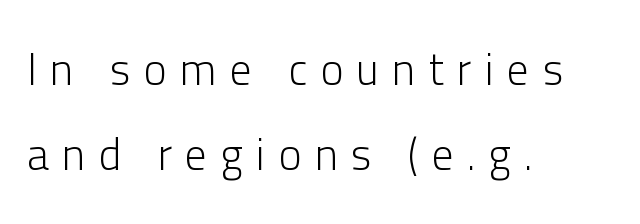
The image shows 44 px light sans-serif type, upright; set left-aligned, loose line spacing (1.94x), unusually wide letter spacing (+0.3 em), not underlined; low stroke contrast and a medium x-height.
